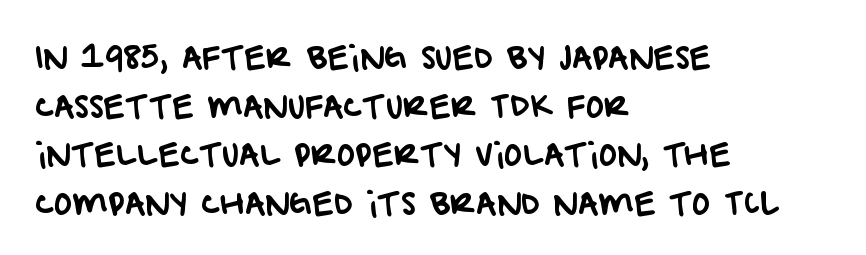
A normal amount of white space separates one row of letters from the next. Nobody drew a line under any word here. Look at the tracking — it's just the regular setting, nothing added. A typesetter would label this face a sans. Which margin do the lines hug? The left one — the right edge is uneven.
